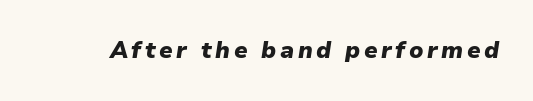
Students, this is bold: see how much ink each stroke carries. There's an unmistakable incline to the writing here. The area under the type is left untouched.
